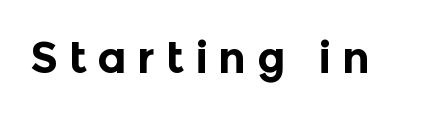
{"serif": "no", "italic": "no", "bold": "yes", "weight": "bold", "width": "normal", "x_height": "medium", "monospaced": "no", "underline": "no", "letter_spacing": "wide", "letter_spacing_em": 0.24, "glyph_px": 44}
